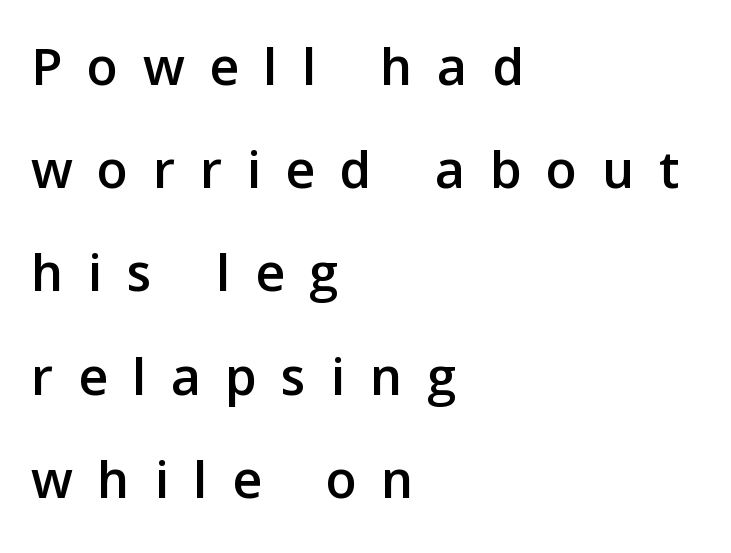
The axis of the letterforms is exactly vertical. What kind of face is this? One without serifs — a sans. No word sits above an underline. Spacing verdict: proportional, widths tailored to each character.
